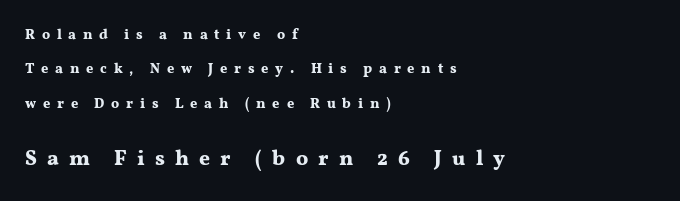
Q: Is the text bold? A: Yes.
Q: Is the text italic (slanted)? A: No, it is upright.
Q: Is the text underlined? A: No.
Q: How is the paragraph aligned? A: Left-aligned.
Q: Is the spacing between letters normal or unusually wide? A: Unusually wide.
Q: Is the spacing between lines tight, normal or loose? A: Loose.
Q: Which block of text is set in a larger size, the first (top) or the second (bottom)? A: The second (bottom) one.
